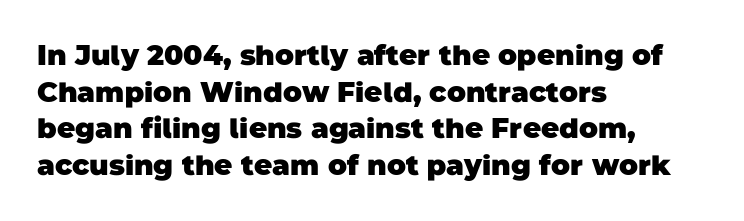
The image shows 28 px heavy sans-serif type; set left-aligned, normal line spacing (1.31x), normal letter spacing, not underlined; low stroke contrast and a large x-height.
